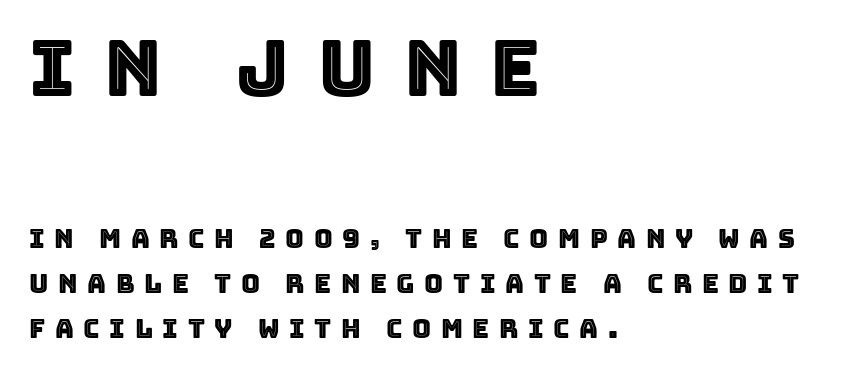
{"italic": "no", "width": "normal", "x_height": "large", "monospaced": "no", "underline": "no", "align": "left", "line_spacing_ratio": 1.74, "letter_spacing": "wide", "letter_spacing_em": 0.37, "larger_block": "first", "size_ratio": 2.96, "glyph_px": 77}
